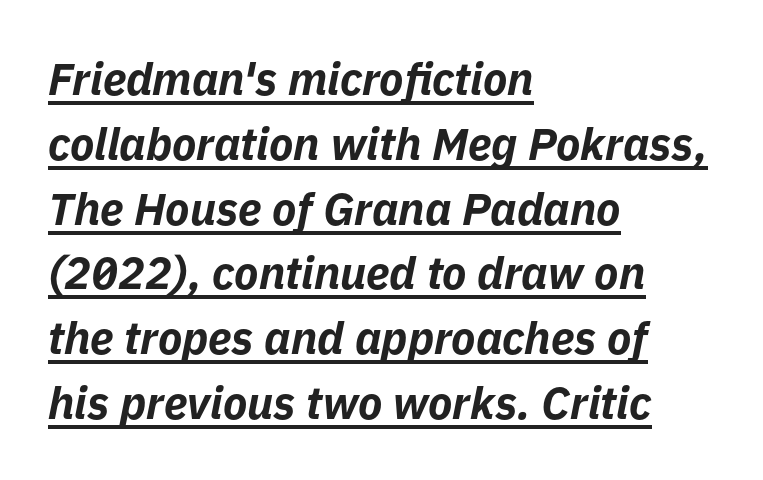
The image shows 45 px bold type, italic (leaning right); set left-aligned, normal line spacing (1.44x), normal letter spacing, underlined; low stroke contrast and a medium x-height.
